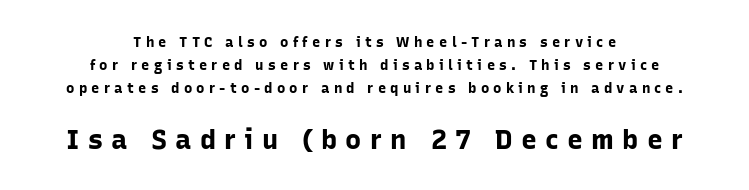
{"italic": "no", "bold": "yes", "underline": "no", "align": "center", "line_spacing": "normal", "line_spacing_ratio": 1.64, "letter_spacing": "wide", "letter_spacing_em": 0.3, "larger_block": "second", "size_ratio": 1.93, "glyph_px": 27}
